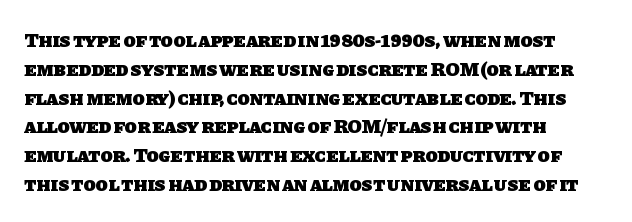
Q: Is the text bold? A: Yes.
Q: Is the text underlined? A: No.
Q: How is the paragraph aligned? A: Left-aligned.
Q: Is the spacing between letters normal or unusually wide? A: Normal.
Q: Is the spacing between lines tight, normal or loose? A: Normal.
